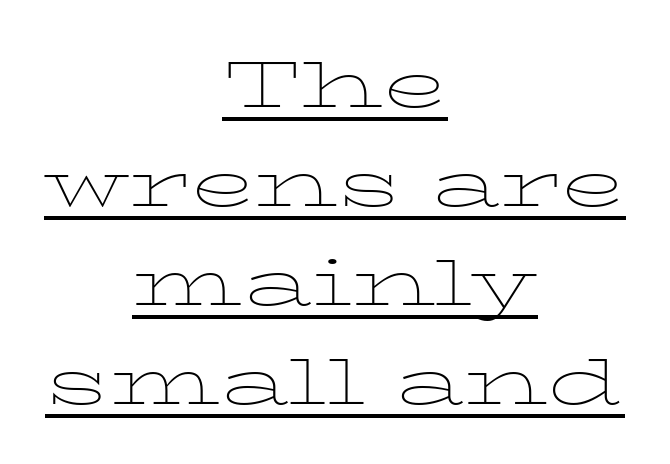
Q: Is the text bold? A: No.
Q: Is the text italic (slanted)? A: No, it is upright.
Q: Is the typeface a serif or a sans-serif typeface? A: Serif.
Q: Is the text underlined? A: Yes.
Q: How is the paragraph aligned? A: Centered.
Q: Is the spacing between letters normal or unusually wide? A: Normal.
Q: Is the spacing between lines tight, normal or loose? A: Normal.
Q: Width (condensed, normal, or wide)? A: Wide.
Q: Stroke contrast? A: Low.
Q: x-height? A: Medium.
Q: Monospaced? A: No.
